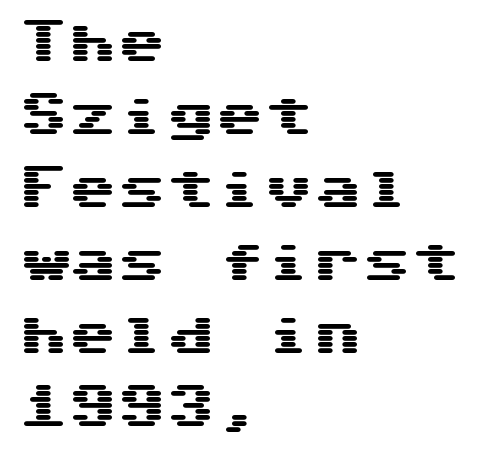
{"serif": "no", "italic": "no", "width": "wide", "stroke_contrast": "medium", "x_height": "medium", "monospaced": "yes", "underline": "no", "align": "left", "line_spacing": "normal", "line_spacing_ratio": 1.49, "letter_spacing": "normal", "letter_spacing_em": 0.0, "glyph_px": 49}
